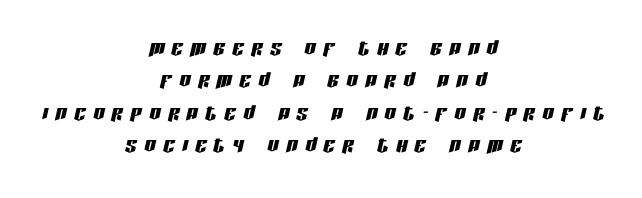
The image shows 28 px condensed type, italic (leaning right); set centered, line spacing 1.16x, unusually wide letter spacing (+0.27 em), not underlined; low stroke contrast and a large x-height.
